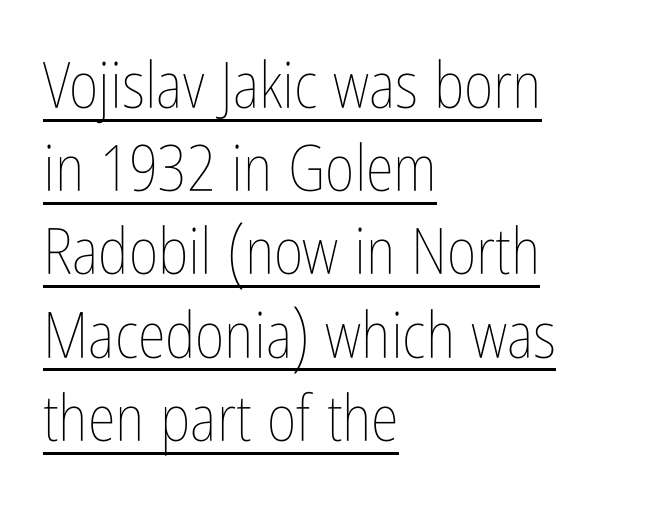
The image shows 64 px thin, condensed type, upright; set left-aligned, normal line spacing (1.3x), normal letter spacing, underlined; low stroke contrast and a medium x-height.
